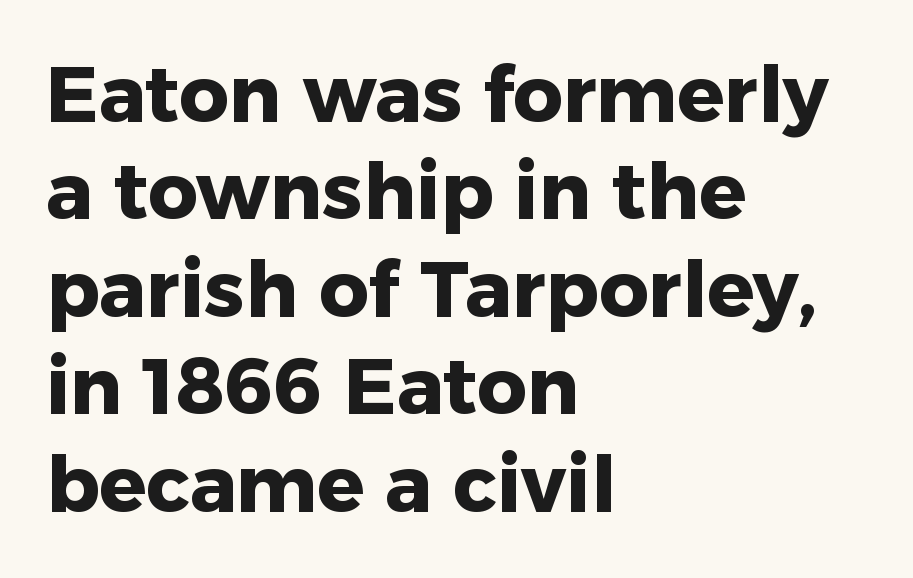
Q: Is the text bold? A: Yes.
Q: Is the text italic (slanted)? A: No, it is upright.
Q: Is the typeface a serif or a sans-serif typeface? A: Sans-serif.
Q: Is the text underlined? A: No.
Q: How is the paragraph aligned? A: Left-aligned.
Q: Is the spacing between letters normal or unusually wide? A: Normal.
Q: Is the spacing between lines tight, normal or loose? A: Normal.
Q: Width (condensed, normal, or wide)? A: Normal.
Q: Stroke contrast? A: Low.
Q: x-height? A: Medium.
Q: Monospaced? A: No.
